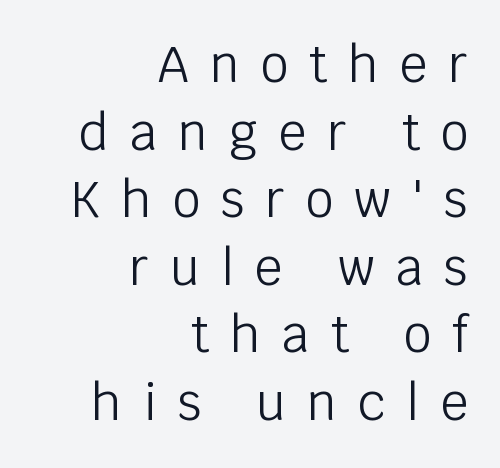
Q: Is the text bold? A: No.
Q: Is the text italic (slanted)? A: No, it is upright.
Q: Is the typeface a serif or a sans-serif typeface? A: Sans-serif.
Q: Is the text underlined? A: No.
Q: How is the paragraph aligned? A: Right-aligned.
Q: Is the spacing between letters normal or unusually wide? A: Unusually wide.
Q: Is the spacing between lines tight, normal or loose? A: Normal.
Q: Width (condensed, normal, or wide)? A: Normal.
Q: Stroke contrast? A: Low.
Q: x-height? A: Large.
Q: Monospaced? A: No.
